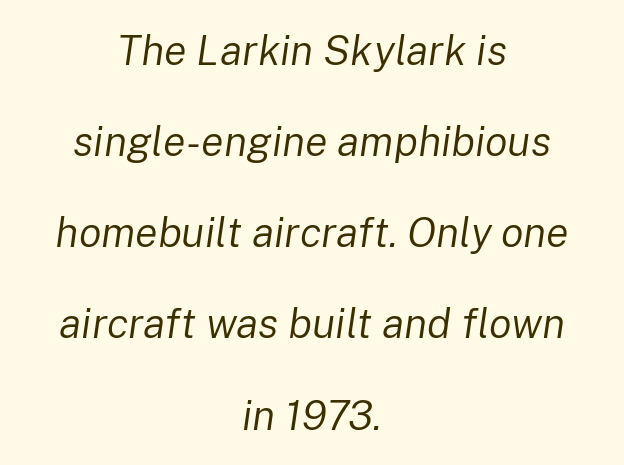
The image shows 42 px regular-weight type, italic (leaning right); set centered, loose line spacing (2.17x), normal letter spacing, not underlined; low stroke contrast and a medium x-height.
